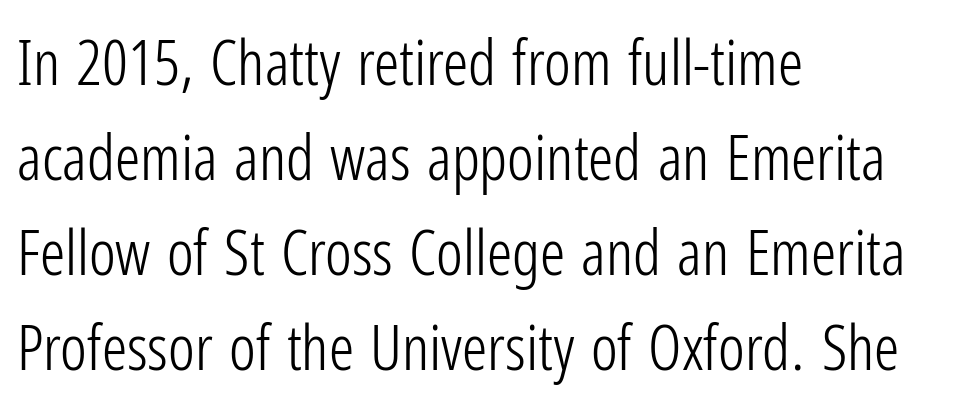
Q: Is the text bold? A: No.
Q: Is the text italic (slanted)? A: No, it is upright.
Q: Is the typeface a serif or a sans-serif typeface? A: Sans-serif.
Q: Is the text underlined? A: No.
Q: How is the paragraph aligned? A: Left-aligned.
Q: Is the spacing between letters normal or unusually wide? A: Normal.
Q: Is the spacing between lines tight, normal or loose? A: Normal.
Q: Width (condensed, normal, or wide)? A: Condensed.
Q: Stroke contrast? A: Low.
Q: x-height? A: Medium.
Q: Monospaced? A: No.
